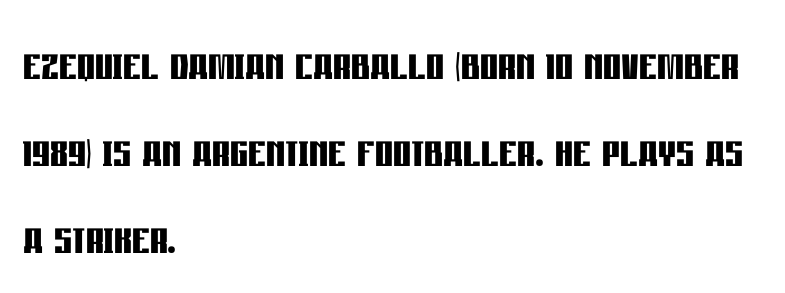
The typeface chosen for these lines omits serifs. Horizontally, the lines are justified to the leading edge only. This is heavy type, rendered in bold. Underlining? Definitely not there. The space between consecutive lines is moderate. Do the characters align in a grid? No, the font is proportional.
